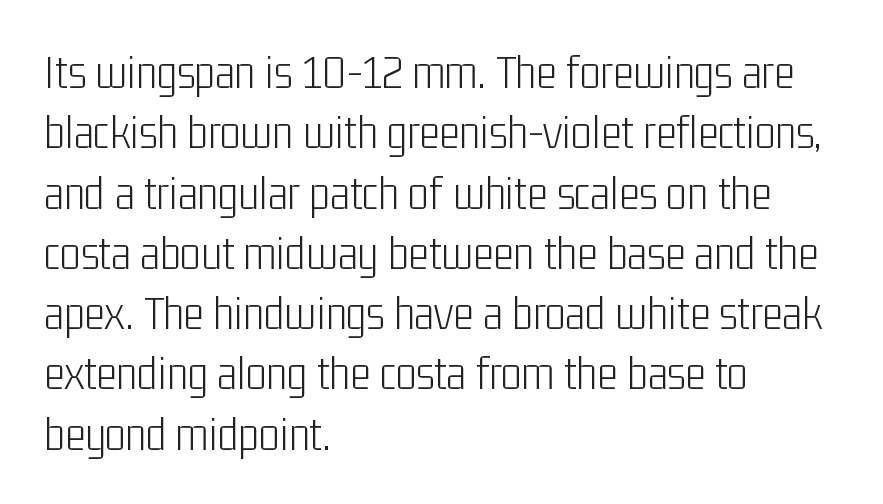
{"serif": "no", "italic": "no", "bold": "no", "weight": "light", "width": "condensed", "stroke_contrast": "low", "x_height": "medium", "monospaced": "no", "underline": "no", "align": "left", "line_spacing_ratio": 1.23, "letter_spacing": "normal", "letter_spacing_em": 0.0, "glyph_px": 49}
